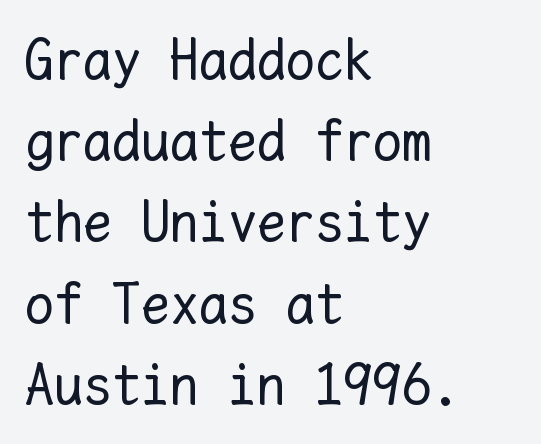
Italic: no, the glyphs are upright roman. The rendering keeps characters at their native spacing. A bare baseline throughout the passage. Summary of vertical rhythm: regular, with standard interline spacing. Ink coverage per letter is moderate at most. This sample is left-justified, so line endings fall wherever the words run out.
